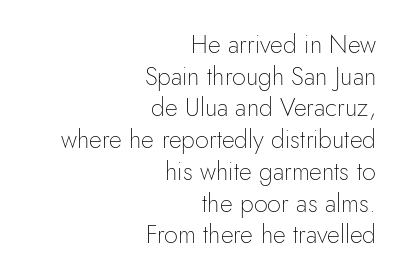
Nobody touched the tracking dial on this one. Which margin do the lines hug? The right one — the left edge is uneven. Each row of text sits above clean, open space. Designer's note — italics off, roman on.
